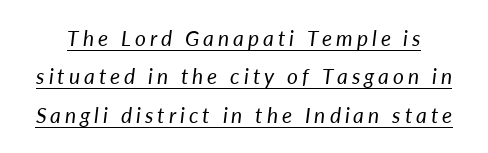
Q: Is the text bold? A: No.
Q: Is the text italic (slanted)? A: Yes, it leans right by about 7 degrees.
Q: Is the text underlined? A: Yes.
